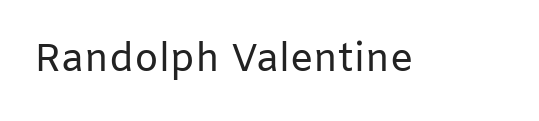
{"serif": "no", "italic": "no", "bold": "no", "weight": "regular", "width": "normal", "stroke_contrast": "low", "x_height": "medium", "monospaced": "no", "underline": "no", "letter_spacing": "normal", "letter_spacing_em": 0.0, "glyph_px": 39}
